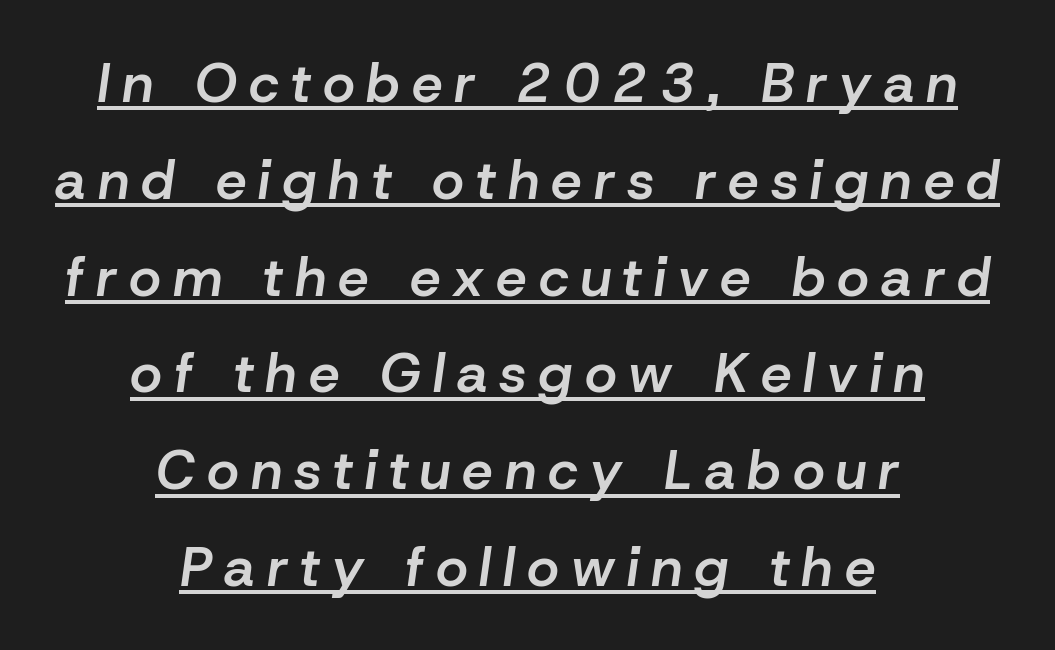
The image shows 55 px semibold type, italic (leaning right); set centered, line spacing 1.76x, unusually wide letter spacing (+0.22 em), underlined; low stroke contrast and a medium x-height.
